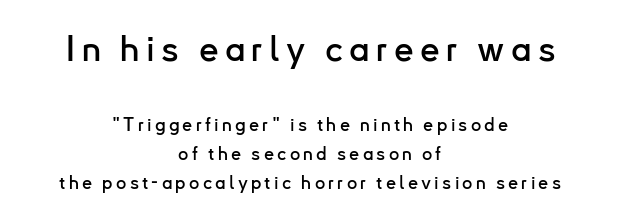
Q: Is the text italic (slanted)? A: No, it is upright.
Q: Is the typeface a serif or a sans-serif typeface? A: Sans-serif.
Q: Is the text underlined? A: No.
Q: How is the paragraph aligned? A: Centered.
Q: Is the spacing between lines tight, normal or loose? A: Normal.
Q: Which block of text is set in a larger size, the first (top) or the second (bottom)? A: The first (top) one.
Q: Width (condensed, normal, or wide)? A: Normal.
Q: Stroke contrast? A: Low.
Q: x-height? A: Small.
Q: Monospaced? A: No.
